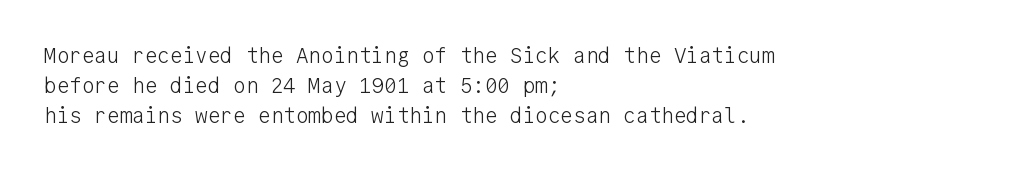
Q: Is the text bold? A: No.
Q: Is the text italic (slanted)? A: No, it is upright.
Q: Is the text underlined? A: No.
Q: How is the paragraph aligned? A: Left-aligned.
Q: Is the spacing between letters normal or unusually wide? A: Normal.
Q: Is the spacing between lines tight, normal or loose? A: Normal.
